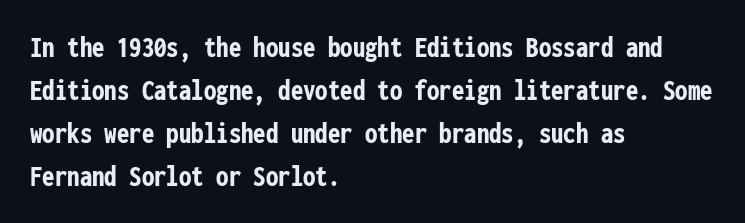
Q: Is the text bold? A: Yes.
Q: Is the text italic (slanted)? A: No, it is upright.
Q: Is the typeface a serif or a sans-serif typeface? A: Sans-serif.
Q: Is the text underlined? A: No.
Q: How is the paragraph aligned? A: Left-aligned.
Q: Is the spacing between letters normal or unusually wide? A: Normal.
Q: Is the spacing between lines tight, normal or loose? A: Normal.
Q: Width (condensed, normal, or wide)? A: Condensed.
Q: Stroke contrast? A: Low.
Q: x-height? A: Medium.
Q: Monospaced? A: Yes.
